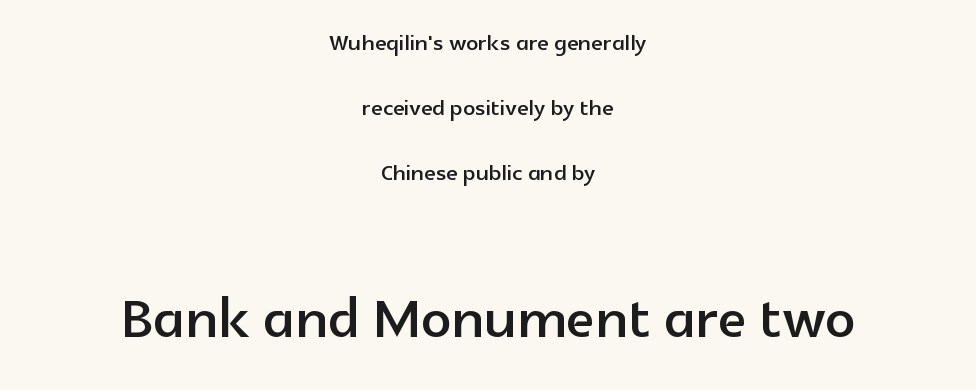
The image shows 75 px sans-serif type, upright; set centered, loose line spacing (2.17x), normal letter spacing, not underlined; the second (bottom) block is 2.5x larger; a medium x-height.
